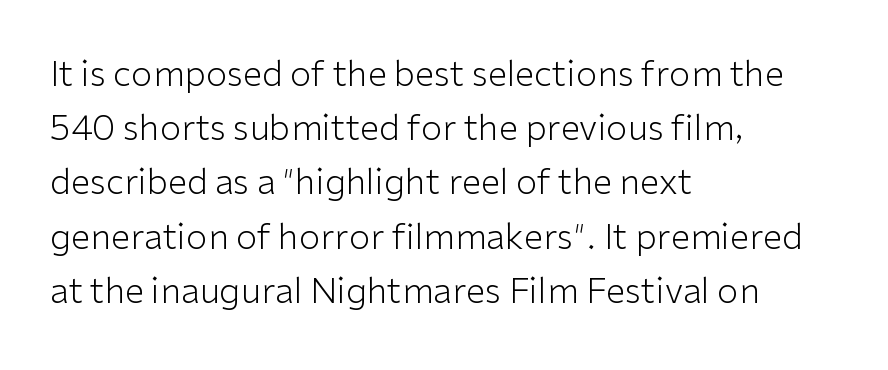
The face used here is rendered with its standard letterfit. The rows are spaced the way most documents space them. A typesetter would call this proportional, since set widths differ per character. Lines of text with bare space underneath. A quiet, ordinary-to-light weight characterises the typeface.
